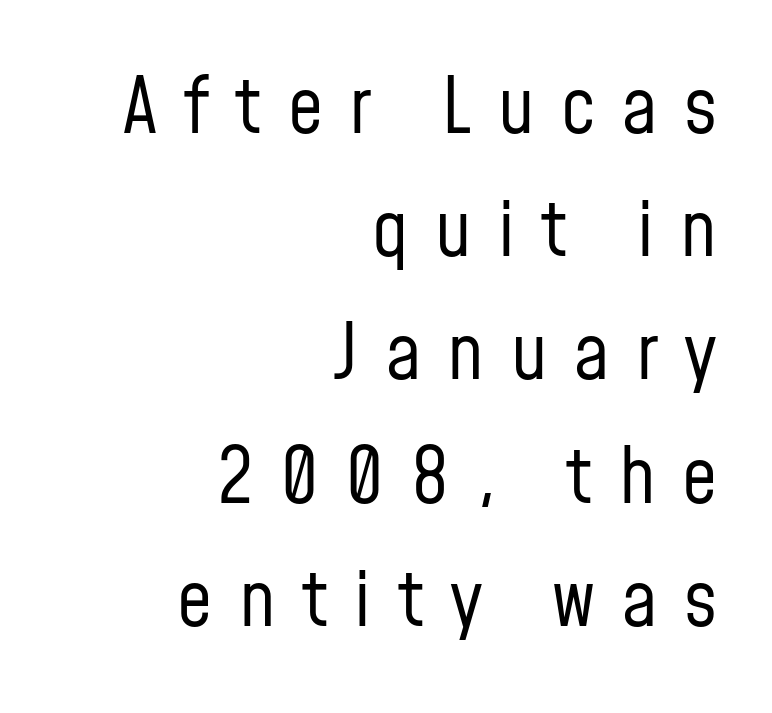
{"serif": "no", "italic": "no", "bold": "no", "weight": "regular", "width": "condensed", "stroke_contrast": "low", "x_height": "medium", "monospaced": "no", "underline": "no", "align": "right", "line_spacing": "normal", "line_spacing_ratio": 1.58, "letter_spacing": "wide", "letter_spacing_em": 0.34, "glyph_px": 78}
